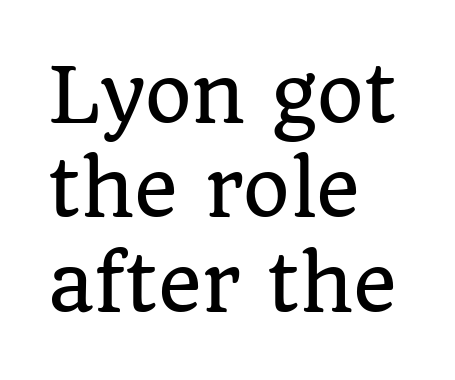
The image shows 75 px serif type, upright; set left-aligned, normal line spacing (1.26x), normal letter spacing, not underlined; low stroke contrast and a large x-height.
